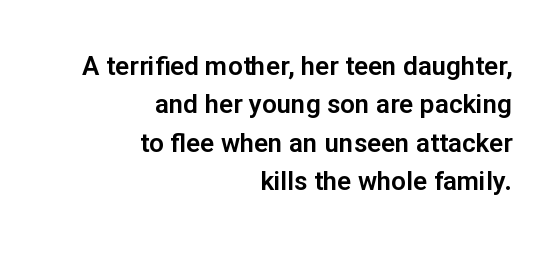
{"italic": "no", "underline": "no", "align": "right", "line_spacing": "normal", "line_spacing_ratio": 1.48, "letter_spacing": "normal", "letter_spacing_em": 0.0, "glyph_px": 26}
